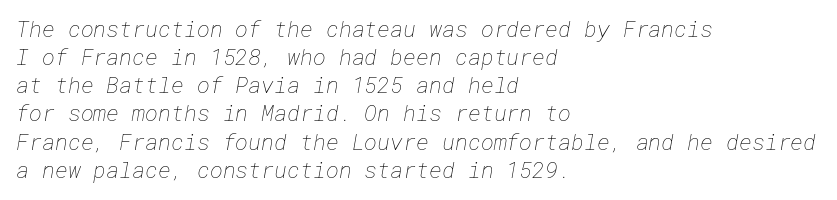
Q: Is the text bold? A: No.
Q: Is the text underlined? A: No.
Q: How is the paragraph aligned? A: Left-aligned.
Q: Is the spacing between letters normal or unusually wide? A: Normal.
Q: Is the spacing between lines tight, normal or loose? A: Normal.
